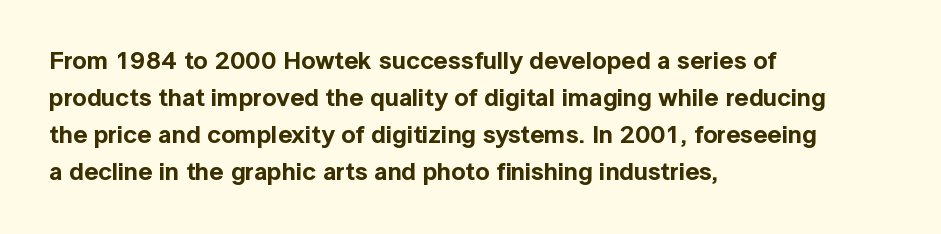
The image shows 25 px text type, upright; set left-aligned, normal line spacing (1.48x), normal letter spacing, not underlined.
